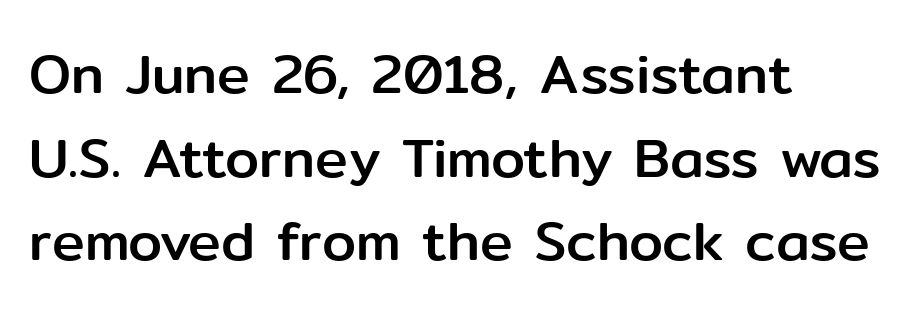
The image shows 55 px sans-serif type, upright; set left-aligned, normal line spacing (1.52x), normal letter spacing, not underlined; low stroke contrast and a medium x-height.
